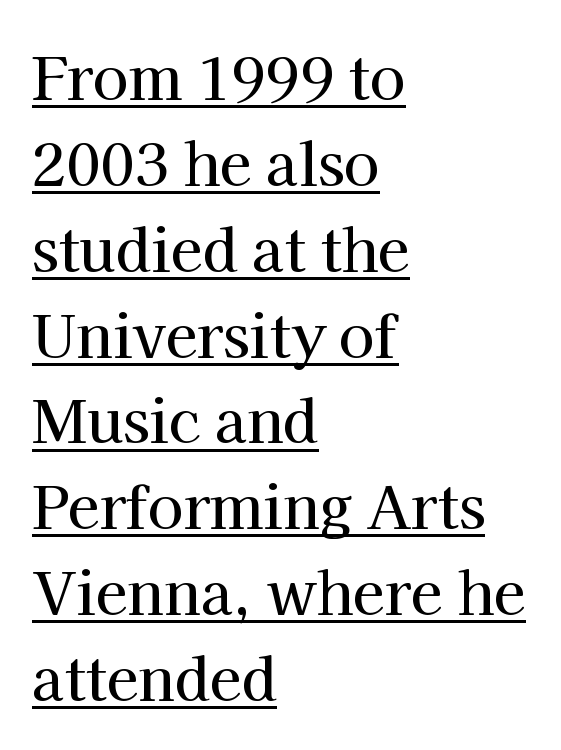
Q: Is the text italic (slanted)? A: No, it is upright.
Q: Is the typeface a serif or a sans-serif typeface? A: Serif.
Q: Is the text underlined? A: Yes.
Q: How is the paragraph aligned? A: Left-aligned.
Q: Is the spacing between letters normal or unusually wide? A: Normal.
Q: Is the spacing between lines tight, normal or loose? A: Normal.
Q: Width (condensed, normal, or wide)? A: Normal.
Q: Stroke contrast? A: High.
Q: x-height? A: Medium.
Q: Monospaced? A: No.
